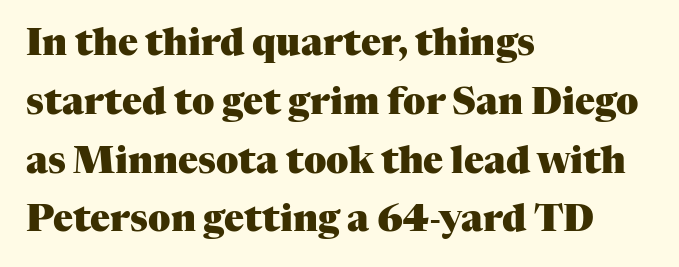
These lines keep a tight, regular rhythm from letter to letter. The font's upright variant was chosen for this text. This is serif lettering, the kind often seen in printed books. The passage shown is typed in a proportional face where columns would drift.
